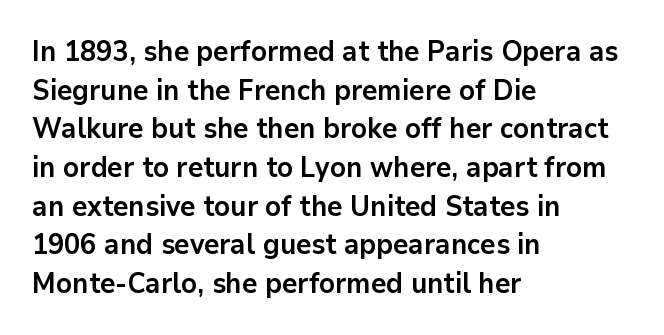
The image shows 28 px bold sans-serif type, upright; set left-aligned, normal line spacing (1.38x), normal letter spacing, not underlined; low stroke contrast and a medium x-height.
